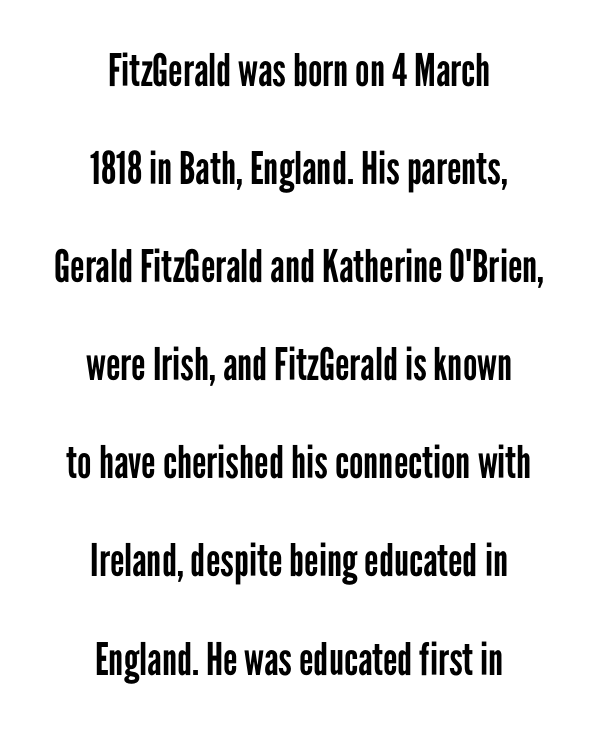
This sample uses an upright cut, with every glyph sitting square on the baseline. No heavy texture on the line: the type isn't bold. How would I describe the line gaps? Wide and relaxed. Standard letterfit; no display-style spreading of the glyphs.
